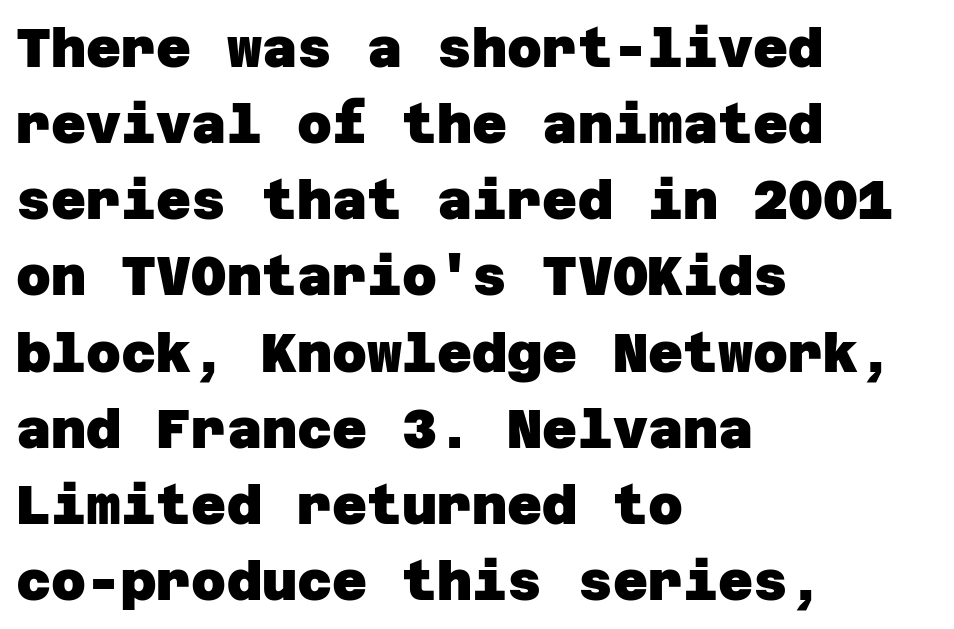
{"serif": "no", "bold": "yes", "weight": "heavy", "width": "normal", "stroke_contrast": "low", "x_height": "large", "underline": "no", "align": "left", "line_spacing": "normal", "line_spacing_ratio": 1.41, "letter_spacing": "normal", "letter_spacing_em": 0.0, "glyph_px": 54}
